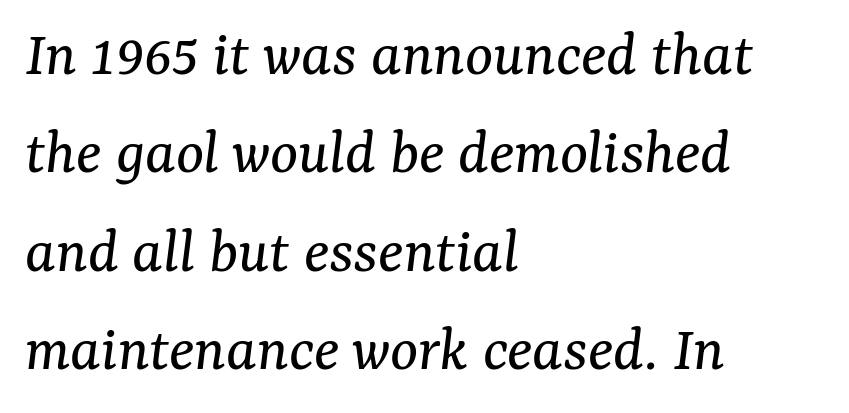
The image shows 66 px regular-weight serif type, italic (leaning right); set left-aligned, normal line spacing (1.49x), normal letter spacing, not underlined; medium stroke contrast and a medium x-height.
